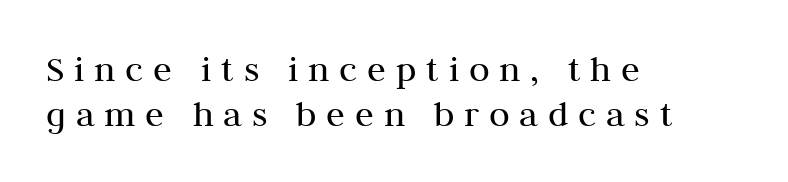
{"serif": "yes", "italic": "no", "bold": "no", "weight": "regular", "width": "normal", "stroke_contrast": "medium", "x_height": "medium", "monospaced": "no", "underline": "no", "align": "left", "line_spacing_ratio": 1.18, "letter_spacing": "wide", "letter_spacing_em": 0.26, "glyph_px": 38}
